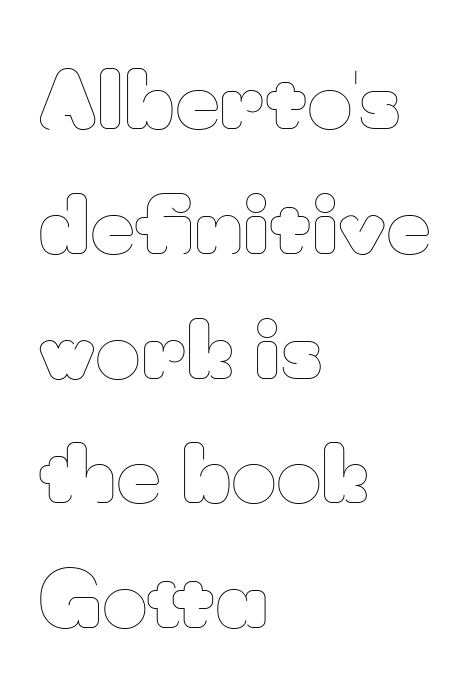
The image shows 78 px thin type, upright; set left-aligned, normal line spacing (1.6x), normal letter spacing, not underlined; low stroke contrast and a small x-height.
